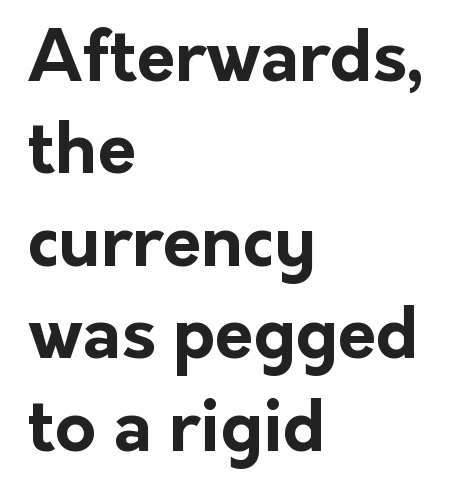
The image shows 70 px bold sans-serif type, upright; set left-aligned, normal line spacing (1.32x), normal letter spacing, not underlined; low stroke contrast and a medium x-height.
